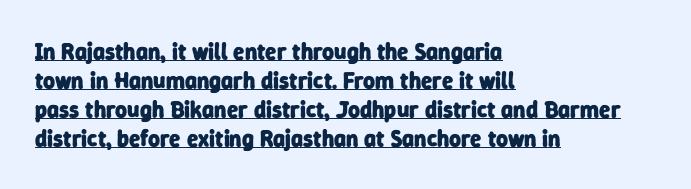
Q: Is the text bold? A: Yes.
Q: Is the text underlined? A: Yes.
Q: How is the paragraph aligned? A: Left-aligned.
Q: Is the spacing between letters normal or unusually wide? A: Normal.
Q: Is the spacing between lines tight, normal or loose? A: Normal.
